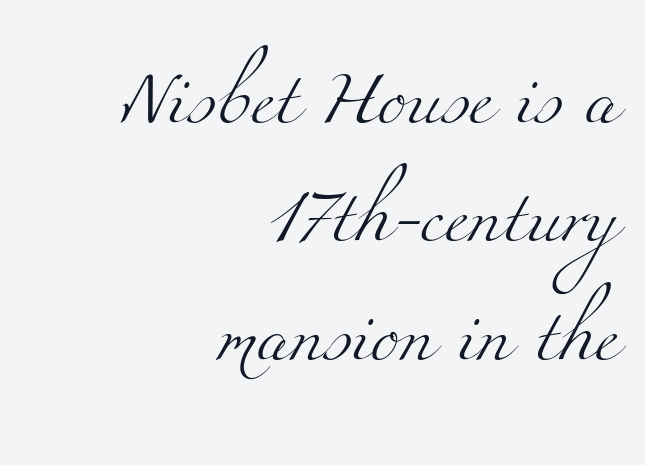
These lines stand farther apart than default settings would place them. This reads as an unemphasized weight, regular at the heaviest. Short note: letters normally spaced. The face used here is proportionally spaced, like ordinary book or web type.
